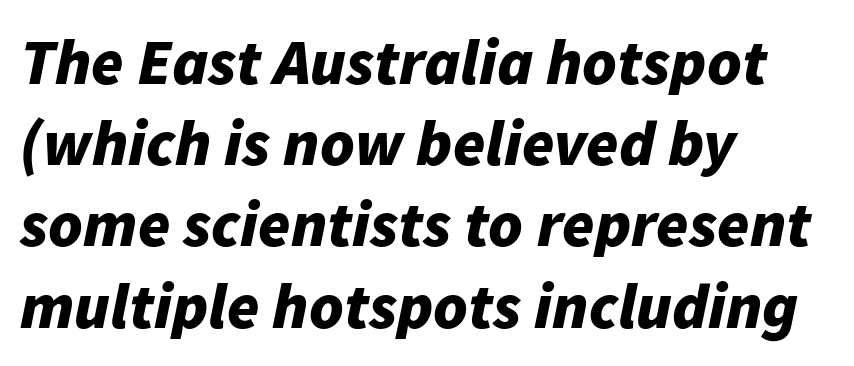
Spacing verdict: proportional, widths tailored to each character. There is no visible air inserted between adjacent glyphs. Compared with an ordinary text face, these strokes are far heavier — a full bold. Emphasis-style slanted type is in use. The foot of each line stays bare and open. Compared with typical paragraphs, the rows here are spaced about the same.
